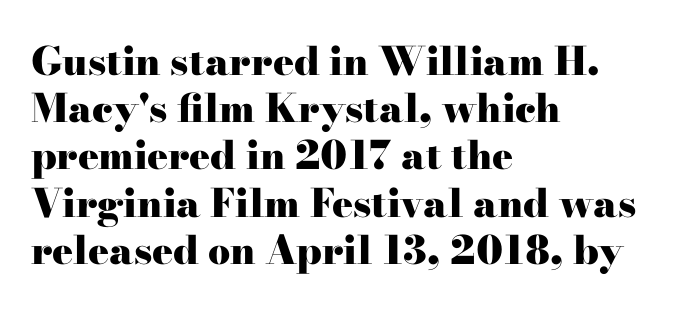
The lettering stays uniformly vertical, giving the passage a roman look. You'd pick this weight for a headline — it's a proper bold. Caption: standard tracking, unaltered. Each letter keeps its own natural width here, so spacing adapts to shape.
